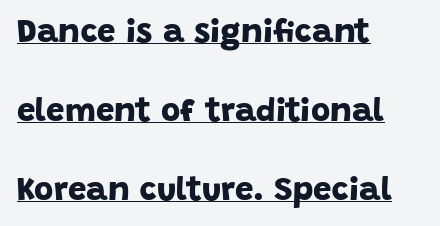
Q: Is the text bold? A: Yes.
Q: Is the typeface a serif or a sans-serif typeface? A: Sans-serif.
Q: Is the text underlined? A: Yes.
Q: How is the paragraph aligned? A: Left-aligned.
Q: Is the spacing between letters normal or unusually wide? A: Normal.
Q: Is the spacing between lines tight, normal or loose? A: Loose.
Q: Width (condensed, normal, or wide)? A: Normal.
Q: Stroke contrast? A: Low.
Q: x-height? A: Large.
Q: Monospaced? A: No.
